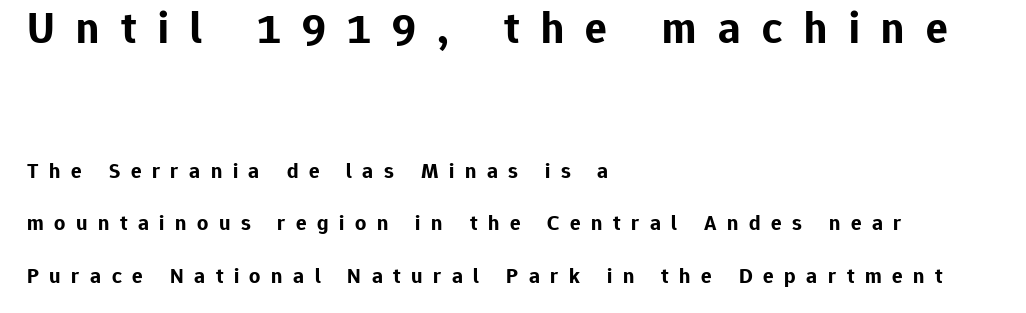
The image shows 45 px bold sans-serif type, upright; set left-aligned, loose line spacing (2.38x), unusually wide letter spacing (+0.48 em), not underlined; the first (top) block is 2.05x larger; low stroke contrast and a medium x-height.
